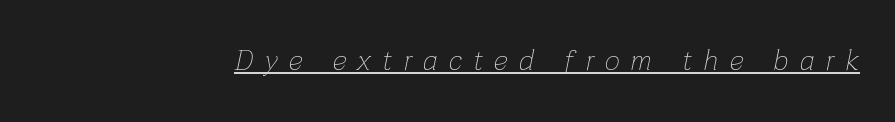
The image shows 29 px thin type, italic (leaning right); set unusually wide letter spacing (+0.4 em), underlined; low stroke contrast and a medium x-height.
